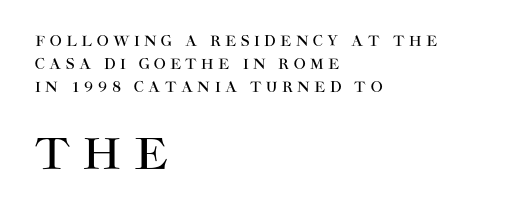
Q: Is the text italic (slanted)? A: No, it is upright.
Q: Is the typeface a serif or a sans-serif typeface? A: Sans-serif.
Q: Is the text underlined? A: No.
Q: How is the paragraph aligned? A: Left-aligned.
Q: Is the spacing between letters normal or unusually wide? A: Unusually wide.
Q: Is the spacing between lines tight, normal or loose? A: Normal.
Q: Which block of text is set in a larger size, the first (top) or the second (bottom)? A: The second (bottom) one.
Q: Width (condensed, normal, or wide)? A: Normal.
Q: Stroke contrast? A: High.
Q: x-height? A: Large.
Q: Monospaced? A: No.
